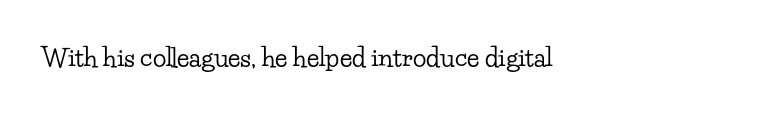
{"italic": "no", "underline": "no", "align": "left", "letter_spacing": "normal", "letter_spacing_em": 0.0, "glyph_px": 25}
